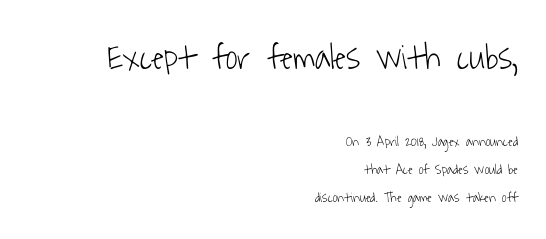
{"serif": "no", "bold": "no", "weight": "light", "width": "condensed", "stroke_contrast": "low", "x_height": "medium", "monospaced": "no", "underline": "no", "align": "right", "line_spacing": "loose", "line_spacing_ratio": 2.02, "letter_spacing": "normal", "letter_spacing_em": 0.0, "larger_block": "first", "size_ratio": 2.57, "glyph_px": 36}
